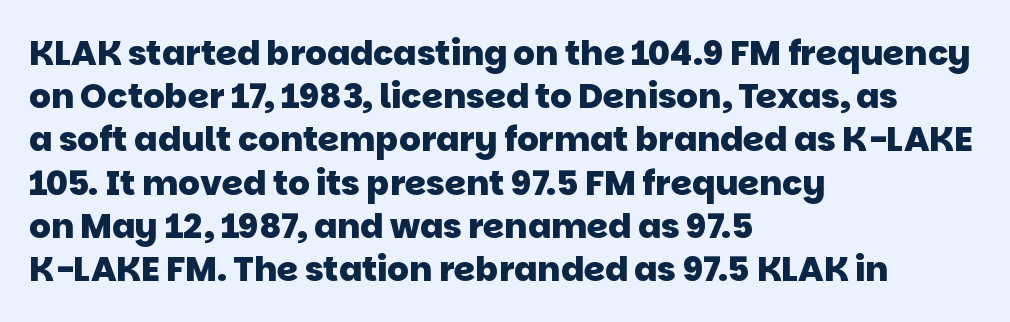
{"serif": "no", "bold": "yes", "weight": "heavy", "width": "normal", "stroke_contrast": "low", "x_height": "large", "monospaced": "no", "underline": "no", "align": "left", "line_spacing": "normal", "line_spacing_ratio": 1.27, "letter_spacing": "normal", "letter_spacing_em": 0.0, "glyph_px": 34}
